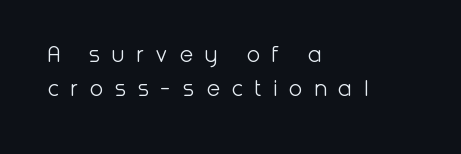
Q: Is the text bold? A: No.
Q: Is the text italic (slanted)? A: No, it is upright.
Q: Is the text underlined? A: No.
Q: How is the paragraph aligned? A: Left-aligned.
Q: Is the spacing between letters normal or unusually wide? A: Unusually wide.
Q: Is the spacing between lines tight, normal or loose? A: Normal.
